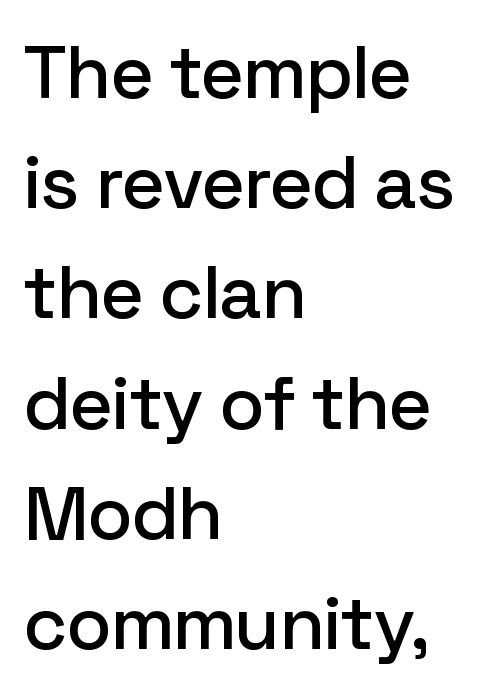
{"serif": "no", "italic": "no", "width": "normal", "stroke_contrast": "low", "x_height": "medium", "monospaced": "no", "underline": "no", "align": "left", "line_spacing": "normal", "line_spacing_ratio": 1.47, "letter_spacing": "normal", "letter_spacing_em": 0.0, "glyph_px": 75}
